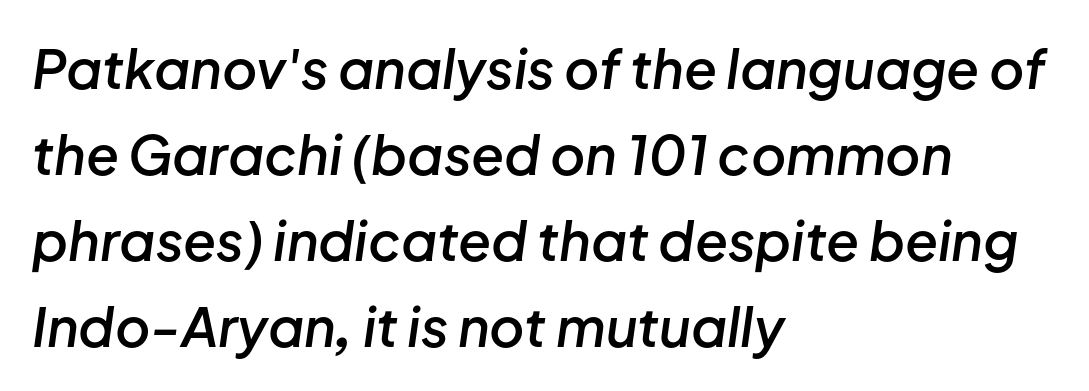
{"italic": "yes", "lean": "right", "slant_degrees": 8, "bold": "semi", "weight": "semibold", "width": "normal", "stroke_contrast": "low", "x_height": "medium", "monospaced": "no", "underline": "no", "align": "left", "line_spacing": "normal", "line_spacing_ratio": 1.59, "letter_spacing": "normal", "letter_spacing_em": 0.0, "glyph_px": 54}
